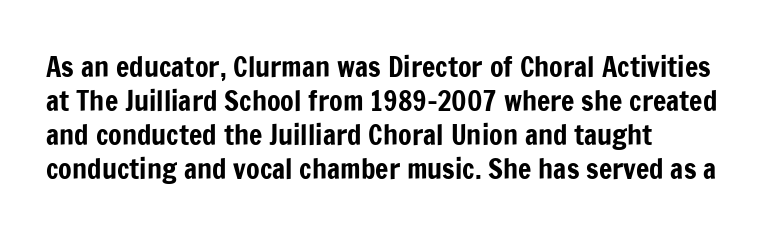
The face used here is proportionally spaced, like ordinary book or web type. Underline: absent. The gaps between neighbouring characters are ordinary and unremarkable. Compared with a centered layout, this one pins lines to the left instead. This sample uses an upright cut, with every glyph sitting square on the baseline. Are there feet on the stems? There aren't — it's a sans.
